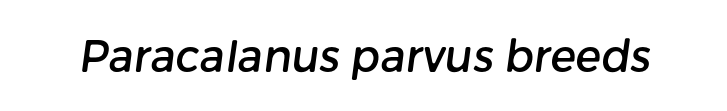
The image shows 43 px sans-serif type; set normal letter spacing, not underlined; low stroke contrast and a medium x-height.
